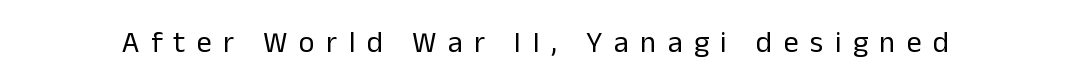
Q: Is the text bold? A: No.
Q: Is the text italic (slanted)? A: No, it is upright.
Q: Is the typeface a serif or a sans-serif typeface? A: Sans-serif.
Q: Is the text underlined? A: No.
Q: Is the spacing between letters normal or unusually wide? A: Unusually wide.
Q: Width (condensed, normal, or wide)? A: Normal.
Q: Stroke contrast? A: Low.
Q: x-height? A: Medium.
Q: Monospaced? A: No.
